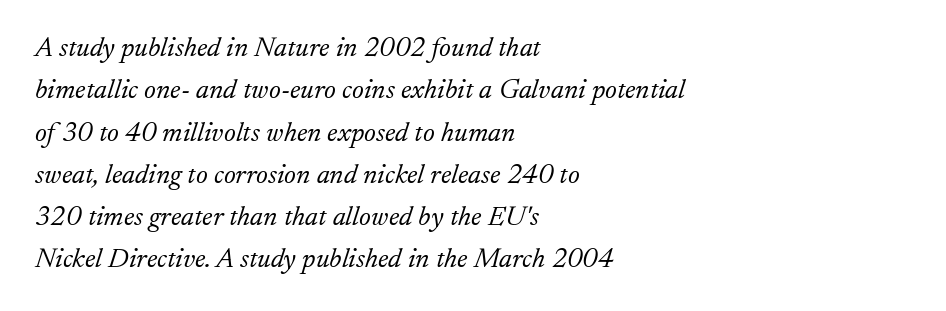
Compared with typical body copy, the letter spacing here is the same. This sample uses an oblique cut, with every glyph tilted off the vertical. A typesetter would call this proportional, since set widths differ per character. Weight: not bold — regular or lighter. The rag falls on the right side of this text block.
